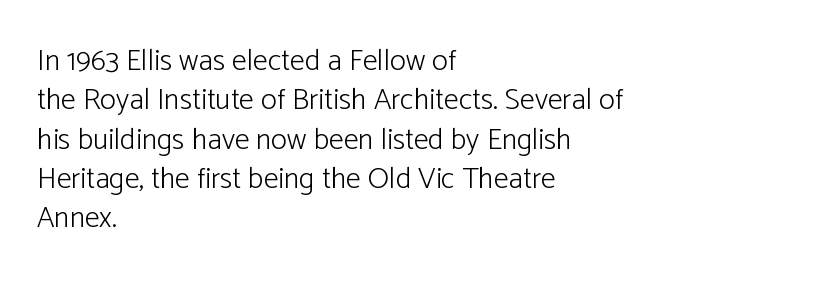
{"serif": "no", "italic": "no", "bold": "no", "weight": "light", "width": "normal", "stroke_contrast": "low", "x_height": "medium", "monospaced": "no", "underline": "no", "align": "left", "line_spacing": "normal", "line_spacing_ratio": 1.31, "letter_spacing": "normal", "letter_spacing_em": 0.0, "glyph_px": 30}
